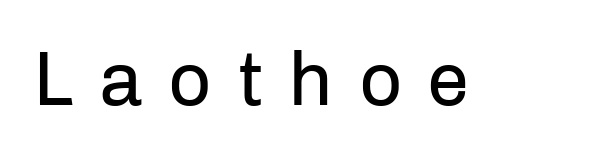
The image shows 76 px regular-weight sans-serif type, upright; set unusually wide letter spacing (+0.33 em), not underlined; low stroke contrast and a medium x-height.
